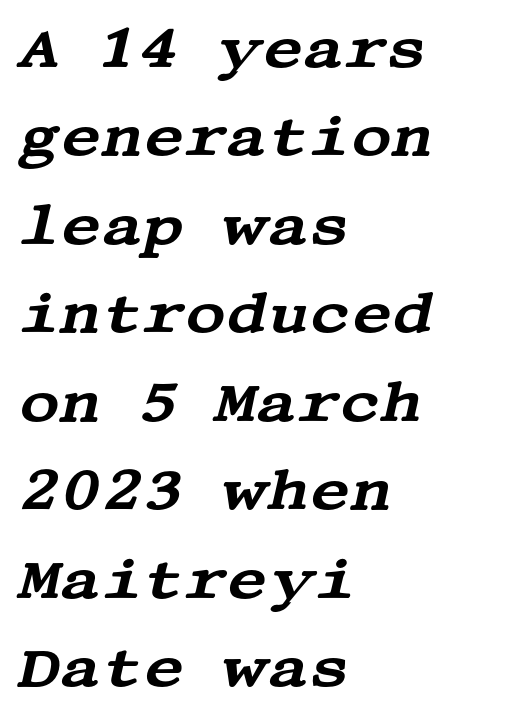
{"serif": "yes", "italic": "yes", "lean": "right", "slant_degrees": 13, "width": "wide", "stroke_contrast": "medium", "x_height": "large", "underline": "no", "align": "left", "line_spacing": "normal", "line_spacing_ratio": 1.58, "letter_spacing": "normal", "letter_spacing_em": 0.0, "glyph_px": 56}
